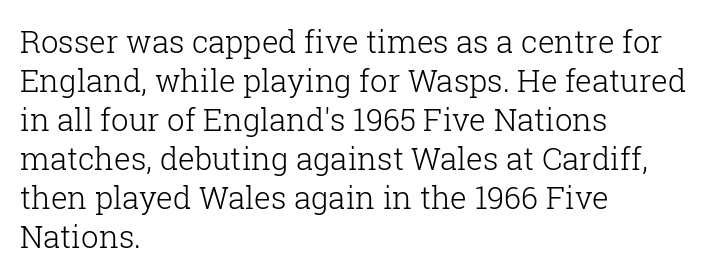
The image shows 31 px light serif type, upright; set left-aligned, normal line spacing (1.26x), normal letter spacing, not underlined; low stroke contrast and a medium x-height.
